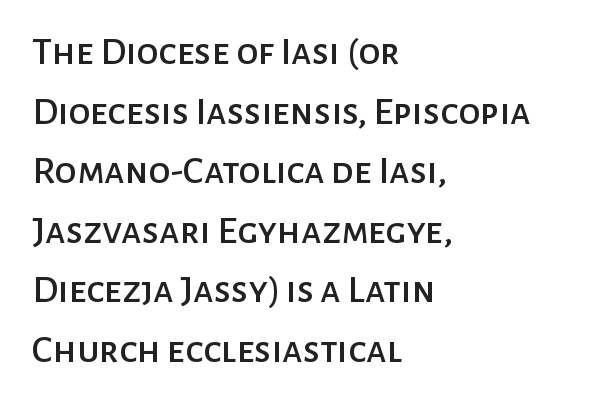
Q: Is the text italic (slanted)? A: No, it is upright.
Q: Is the typeface a serif or a sans-serif typeface? A: Sans-serif.
Q: Is the text underlined? A: No.
Q: How is the paragraph aligned? A: Left-aligned.
Q: Is the spacing between letters normal or unusually wide? A: Normal.
Q: Is the spacing between lines tight, normal or loose? A: Normal.
Q: Width (condensed, normal, or wide)? A: Normal.
Q: Stroke contrast? A: Low.
Q: x-height? A: Medium.
Q: Monospaced? A: No.
